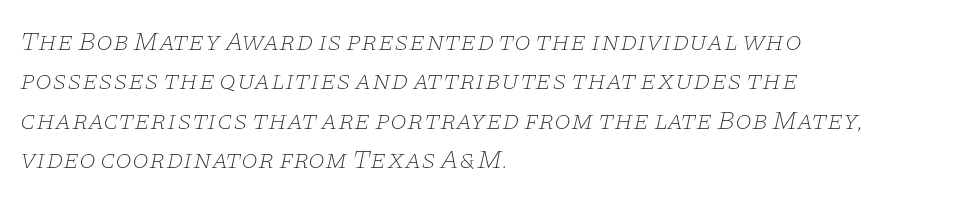
The image shows 27 px text type, italic (leaning right); set left-aligned, normal line spacing (1.46x), normal letter spacing, not underlined.
